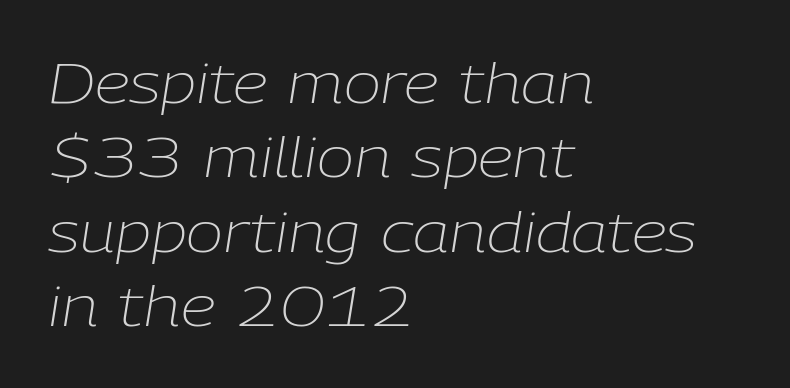
{"italic": "yes", "lean": "right", "slant_degrees": 9, "bold": "no", "weight": "light", "width": "normal", "stroke_contrast": "low", "x_height": "medium", "monospaced": "no", "underline": "no", "align": "left", "line_spacing": "normal", "line_spacing_ratio": 1.33, "letter_spacing": "normal", "letter_spacing_em": 0.0, "glyph_px": 56}
